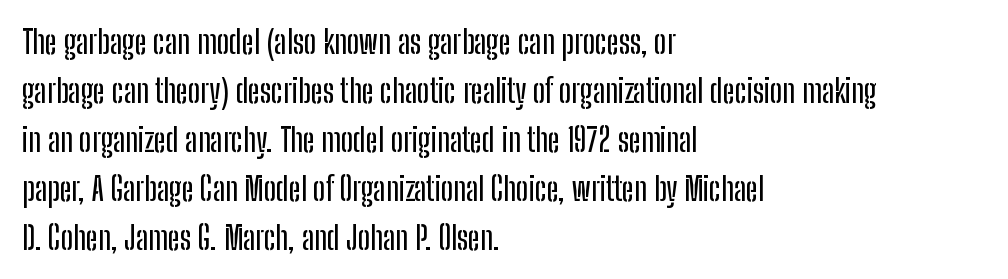
{"serif": "no", "italic": "no", "width": "condensed", "stroke_contrast": "low", "x_height": "medium", "monospaced": "no", "underline": "no", "align": "left", "line_spacing": "normal", "line_spacing_ratio": 1.53, "letter_spacing": "normal", "letter_spacing_em": 0.0, "glyph_px": 32}
